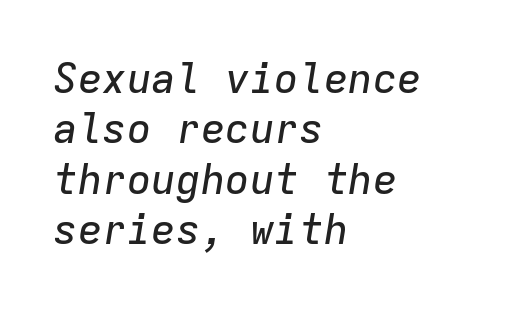
The image shows 41 px text type, italic (leaning right), monospaced; set left-aligned, line spacing 1.23x, normal letter spacing, not underlined; low stroke contrast and a medium x-height.
